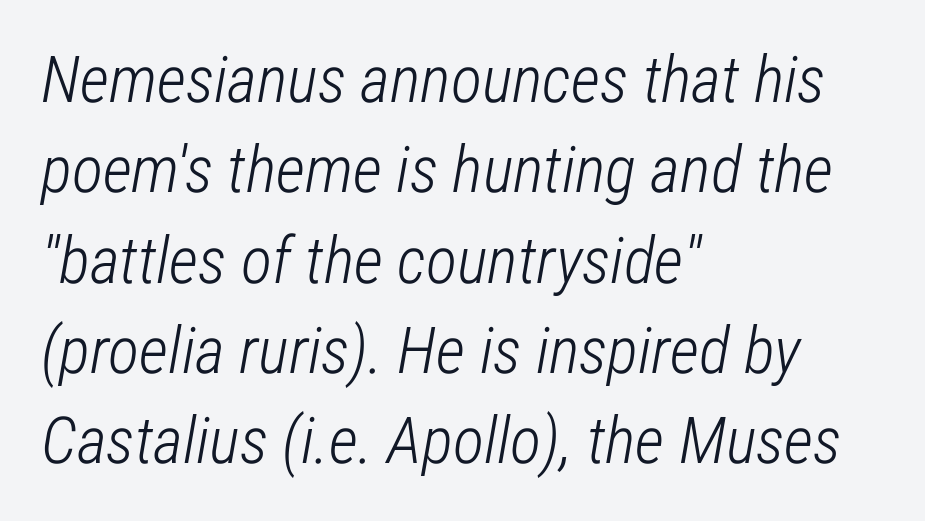
{"italic": "yes", "lean": "right", "slant_degrees": 12, "bold": "no", "weight": "light", "width": "condensed", "stroke_contrast": "low", "x_height": "medium", "monospaced": "no", "underline": "no", "align": "left", "line_spacing": "normal", "line_spacing_ratio": 1.39, "letter_spacing": "normal", "letter_spacing_em": 0.0, "glyph_px": 65}
